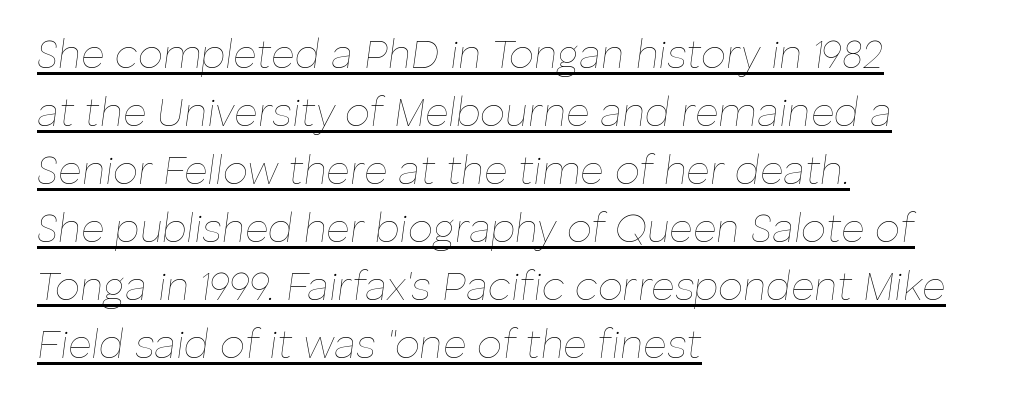
Observe the lean: these are italic letterforms. Interline gaps are of average width in this sample. The lettering is marked with a stroke running underneath it. Is this a heavy cut? Hardly; it is regular or lighter. The line texture is even and compact thanks to regular tracking.
